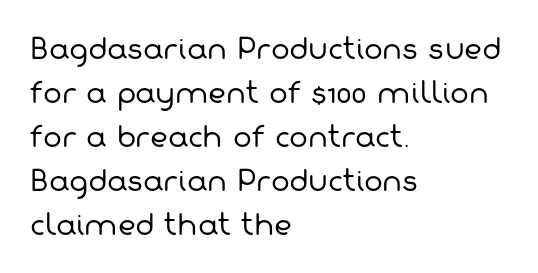
Q: Is the text bold? A: No.
Q: Is the typeface a serif or a sans-serif typeface? A: Sans-serif.
Q: Is the text underlined? A: No.
Q: How is the paragraph aligned? A: Left-aligned.
Q: Is the spacing between letters normal or unusually wide? A: Normal.
Q: Is the spacing between lines tight, normal or loose? A: Normal.
Q: Width (condensed, normal, or wide)? A: Normal.
Q: Stroke contrast? A: Low.
Q: x-height? A: Medium.
Q: Monospaced? A: No.
